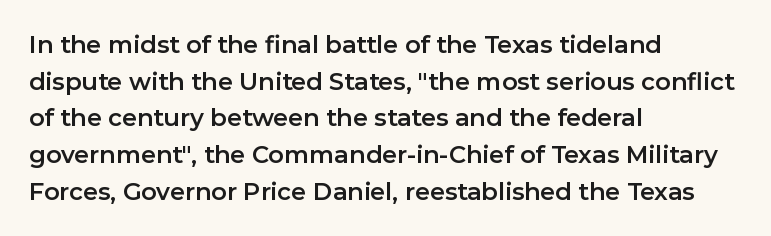
Q: Is the text italic (slanted)? A: No, it is upright.
Q: Is the text underlined? A: No.
Q: How is the paragraph aligned? A: Left-aligned.
Q: Is the spacing between letters normal or unusually wide? A: Normal.
Q: Is the spacing between lines tight, normal or loose? A: Normal.
